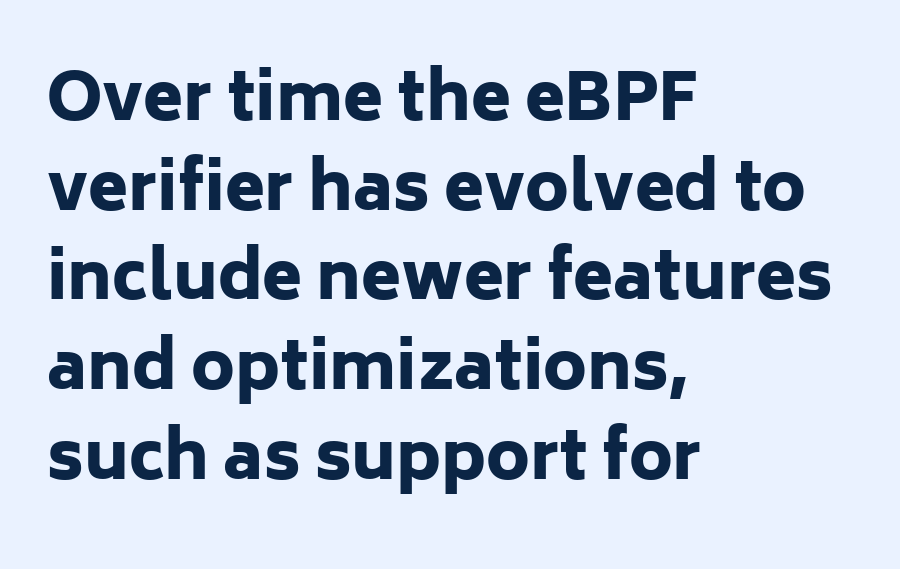
{"serif": "no", "italic": "no", "bold": "yes", "weight": "heavy", "width": "normal", "stroke_contrast": "low", "x_height": "medium", "monospaced": "no", "underline": "no", "align": "left", "line_spacing": "normal", "line_spacing_ratio": 1.38, "letter_spacing": "normal", "letter_spacing_em": 0.0, "glyph_px": 65}
